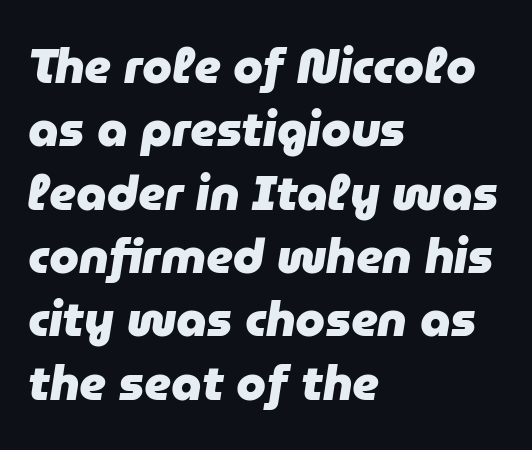
{"italic": "yes", "lean": "right", "slant_degrees": 9, "bold": "yes", "weight": "heavy", "width": "normal", "stroke_contrast": "low", "x_height": "medium", "monospaced": "no", "underline": "no", "align": "left", "line_spacing": "normal", "line_spacing_ratio": 1.32, "letter_spacing": "normal", "letter_spacing_em": 0.0, "glyph_px": 48}
